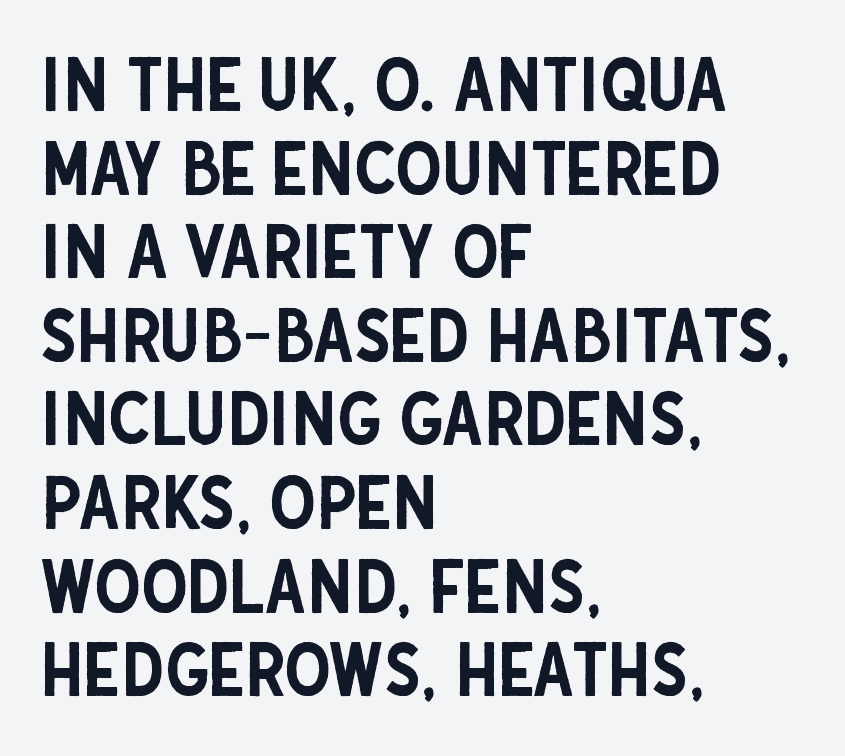
{"serif": "no", "italic": "no", "width": "condensed", "stroke_contrast": "low", "x_height": "large", "monospaced": "no", "underline": "no", "align": "left", "line_spacing": "tight", "line_spacing_ratio": 1.13, "letter_spacing": "normal", "letter_spacing_em": 0.0, "glyph_px": 74}
